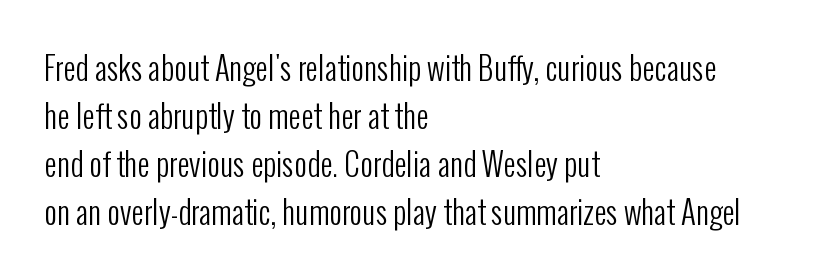
Q: Is the text bold? A: No.
Q: Is the text italic (slanted)? A: No, it is upright.
Q: Is the typeface a serif or a sans-serif typeface? A: Sans-serif.
Q: Is the text underlined? A: No.
Q: How is the paragraph aligned? A: Left-aligned.
Q: Is the spacing between letters normal or unusually wide? A: Normal.
Q: Is the spacing between lines tight, normal or loose? A: Normal.
Q: Width (condensed, normal, or wide)? A: Condensed.
Q: Stroke contrast? A: Low.
Q: x-height? A: Medium.
Q: Monospaced? A: No.
